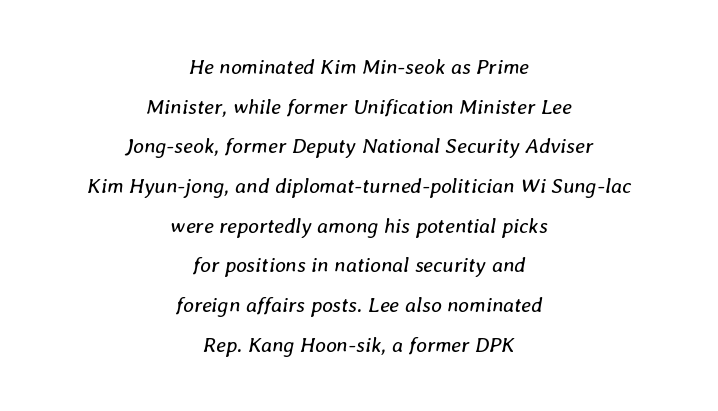
The glyphs are unaccompanied by any horizontal stroke below them. The font is comparable to plain body text, perhaps lighter. Observe the ordinary spacing: letters are neighbours, not strangers. Layout note: lines centered. Would a proofreader flag this as italicized? Yes.
